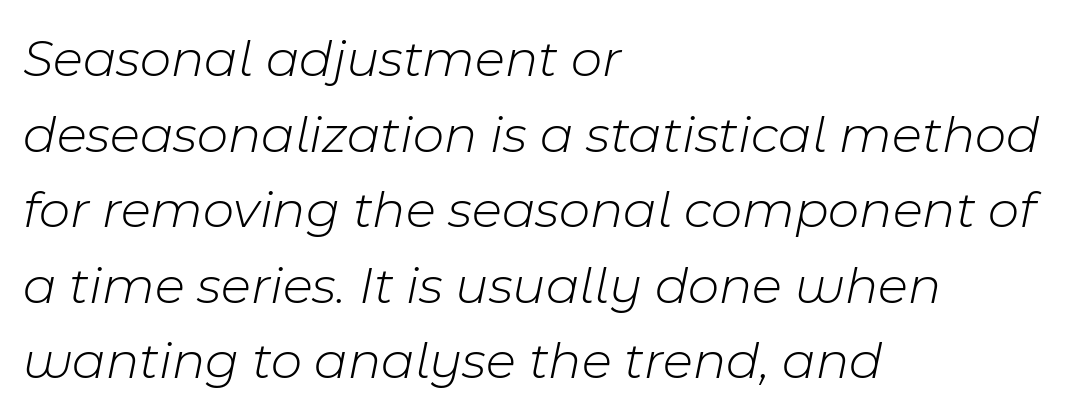
Which margin do the lines hug? The left one — the right edge is uneven. The string is rendered with underlining switched off. Each letter keeps its own natural width here, so spacing adapts to shape. Nobody touched the tracking dial on this one. Every character sits at an angle, as italics do.
